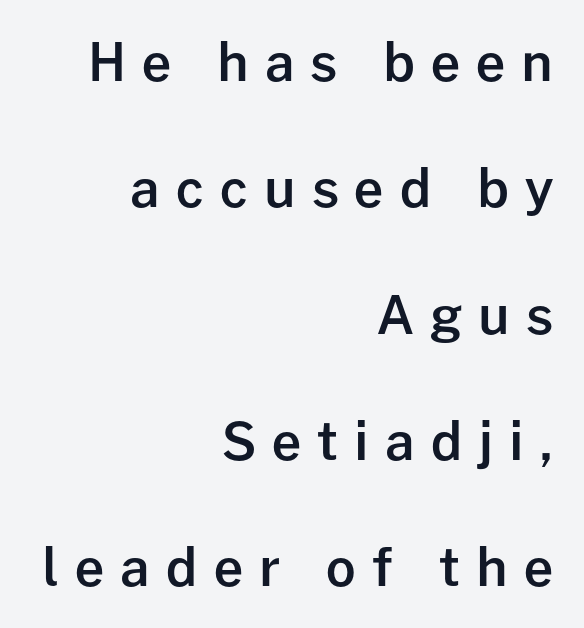
{"serif": "no", "italic": "no", "bold": "semi", "weight": "semibold", "width": "normal", "stroke_contrast": "low", "x_height": "medium", "monospaced": "no", "underline": "no", "align": "right", "line_spacing": "loose", "line_spacing_ratio": 2.43, "letter_spacing": "wide", "letter_spacing_em": 0.31, "glyph_px": 52}
